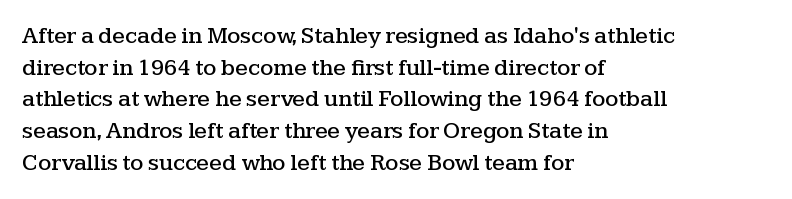
The tracking reads as untouched default to a designer's eye. These lines were composed using upright roman letters. A clean baseline with only descenders dipping below it. The designer left line spacing at the default. The lines are quadded left.
